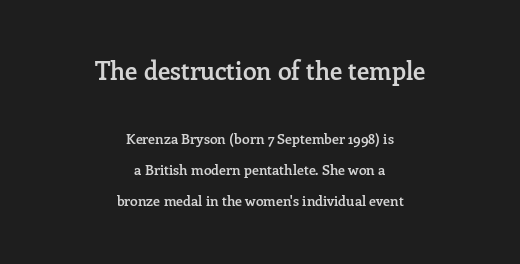
No extra tracking has been applied to these lines. The face used here appears at its bigger size in the upper chunk. Interline gaps are noticeably wide in this sample. Every letter is mildly thick-stroked: semibold rather than bold. Rendered with straight, roman letterforms.
